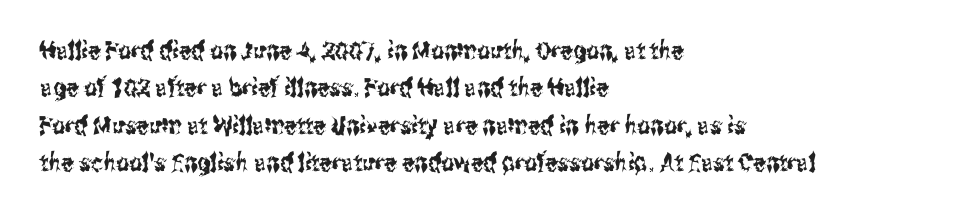
The image shows 25 px text type, upright; set left-aligned, normal line spacing (1.5x), normal letter spacing, not underlined.
